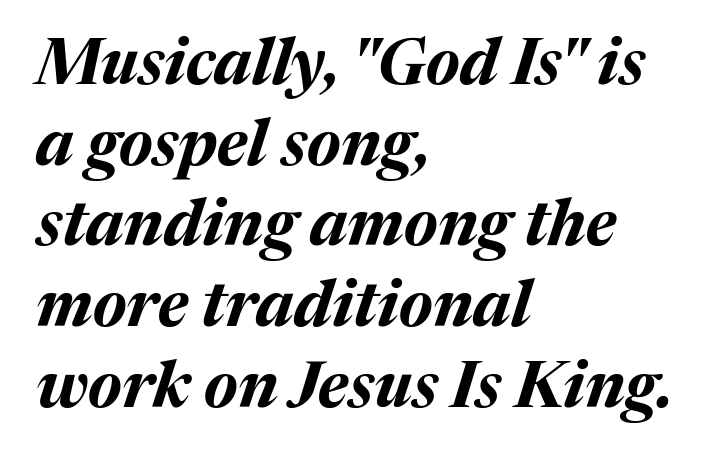
The image shows 64 px bold type, italic (leaning right); set left-aligned, normal line spacing (1.26x), normal letter spacing, not underlined; medium stroke contrast and a medium x-height.
